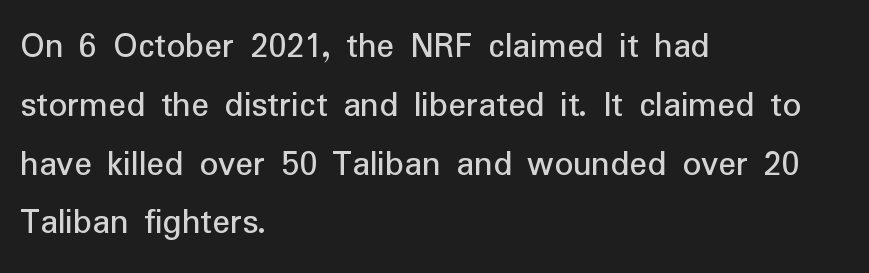
Typographically, this falls in the sans-serif category. Underlining? Definitely not there. The letters advance in unequal steps, a hallmark of proportional type. Designer's note — italics off, roman on. Each line starts at the same left margin while the right side varies.
